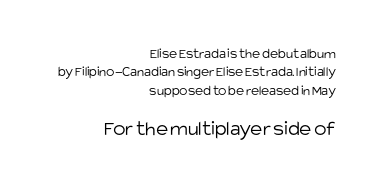
{"italic": "no", "bold": "no", "underline": "no", "align": "right", "line_spacing": "normal", "line_spacing_ratio": 1.31, "letter_spacing": "normal", "letter_spacing_em": 0.0, "larger_block": "second", "size_ratio": 1.5, "glyph_px": 21}
